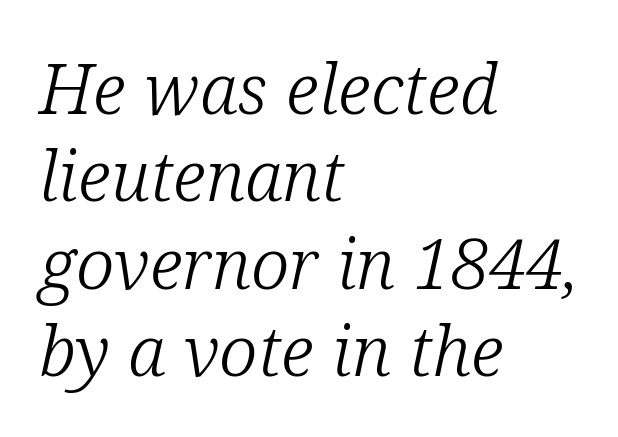
The image shows 70 px light serif type, italic (leaning right); set left-aligned, normal line spacing (1.25x), normal letter spacing, not underlined; low stroke contrast and a medium x-height.
